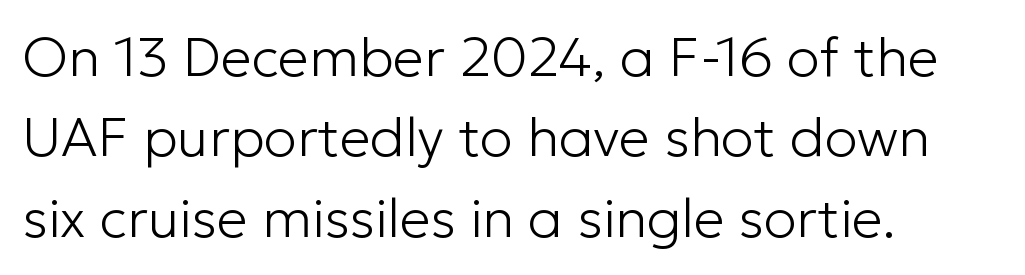
{"serif": "no", "italic": "no", "bold": "no", "weight": "light", "width": "normal", "stroke_contrast": "low", "x_height": "medium", "monospaced": "no", "underline": "no", "align": "left", "line_spacing": "normal", "line_spacing_ratio": 1.46, "letter_spacing": "normal", "letter_spacing_em": 0.0, "glyph_px": 55}
